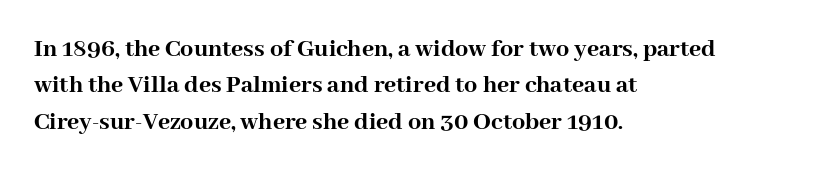
Characters remain perfectly vertical along every line. The passage is arranged the way most books set body copy — flush left. These lines sit exactly where default settings would place them. Nobody touched the tracking dial on this one. Descender tails drop into unmarked territory. Is the type bold? Yes — the strokes are clearly thick and heavy.
